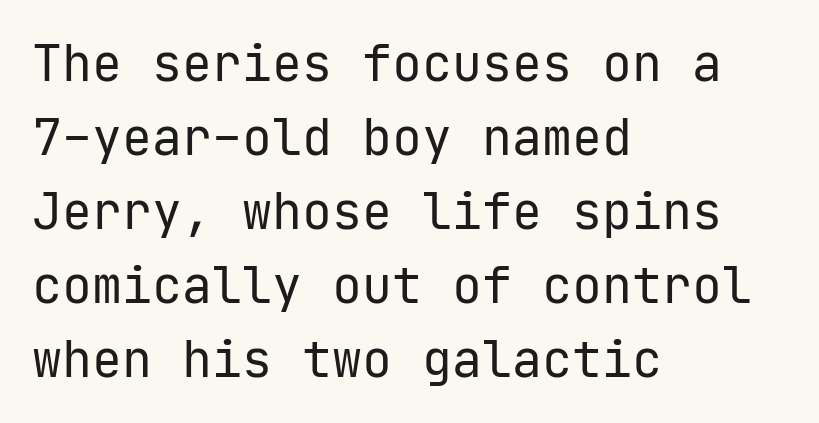
Observe the absence of serifs on each vertical stroke in this sample. Honestly, the letter spacing is just normal — you wouldn't notice it. A typesetter would call this monospace, since all characters share one set width. Stroke thickness stays within the range of a standard reading face or lighter. The lines are quadded left.
